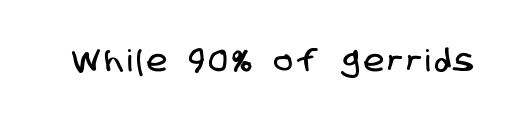
Q: Is the typeface a serif or a sans-serif typeface? A: Sans-serif.
Q: Is the text underlined? A: No.
Q: Width (condensed, normal, or wide)? A: Condensed.
Q: Stroke contrast? A: Low.
Q: x-height? A: Large.
Q: Monospaced? A: No.
